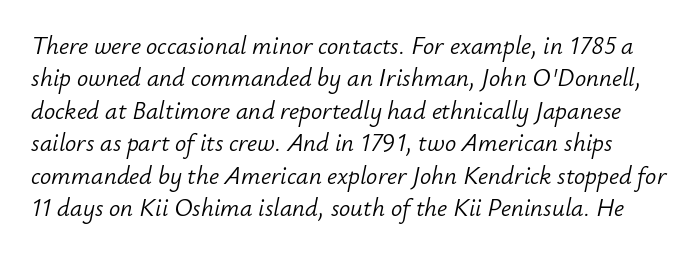
Q: Is the text bold? A: No.
Q: Is the text italic (slanted)? A: Yes, it leans right by about 12 degrees.
Q: Is the text underlined? A: No.
Q: Is the spacing between letters normal or unusually wide? A: Normal.
Q: Is the spacing between lines tight, normal or loose? A: Normal.
